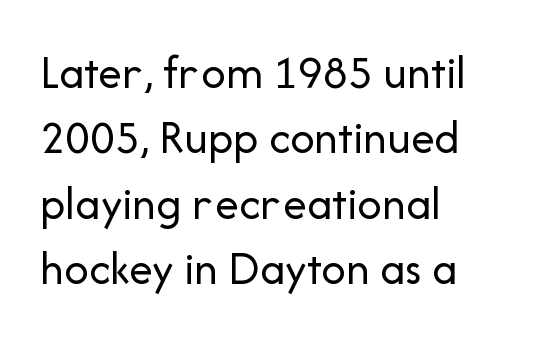
The rows are spaced the way most documents space them. The words here are not underlined. Does the type have serifs? No, each stem ends abruptly. The letters advance in unequal steps, a hallmark of proportional type. No extra ink here — the face is not bold.
